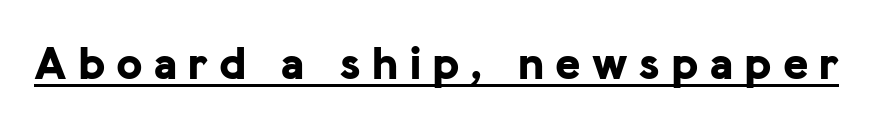
Q: Is the text bold? A: Yes.
Q: Is the text italic (slanted)? A: No, it is upright.
Q: Is the typeface a serif or a sans-serif typeface? A: Sans-serif.
Q: Is the text underlined? A: Yes.
Q: Is the spacing between letters normal or unusually wide? A: Unusually wide.
Q: Width (condensed, normal, or wide)? A: Normal.
Q: Stroke contrast? A: Low.
Q: x-height? A: Medium.
Q: Monospaced? A: No.
